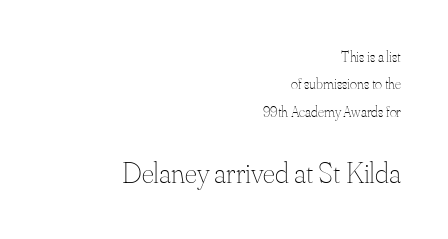
There is no visible air inserted between adjacent glyphs. Every stem runs plumb, perpendicular to the baseline. Looks like regular typesetting: each glyph gets only the width it needs. A clean baseline with only descenders dipping below it.
